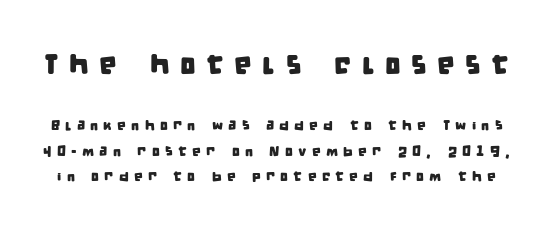
Q: Is the typeface a serif or a sans-serif typeface? A: Sans-serif.
Q: Is the text underlined? A: No.
Q: Is the spacing between letters normal or unusually wide? A: Unusually wide.
Q: Which block of text is set in a larger size, the first (top) or the second (bottom)? A: The first (top) one.
Q: Width (condensed, normal, or wide)? A: Condensed.
Q: Stroke contrast? A: Low.
Q: x-height? A: Large.
Q: Monospaced? A: No.
